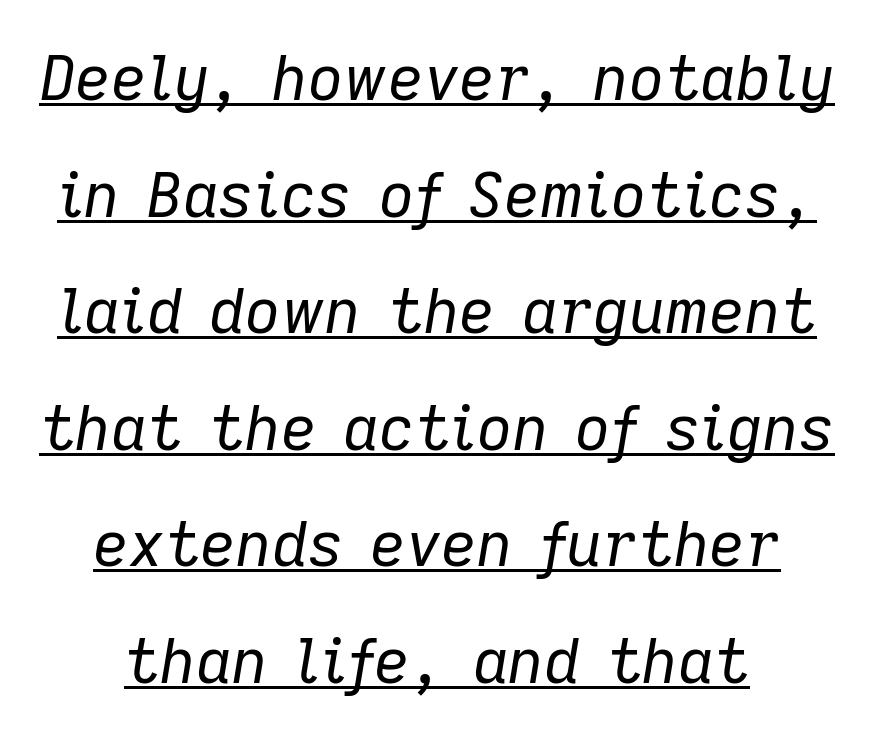
This sample has the flowing, uneven cadence of proportional lettering. No heavy texture on the line: the type isn't bold. The horizontal fit of the characters is conventional and even. Does the lettering tilt? It does — this is italic.
